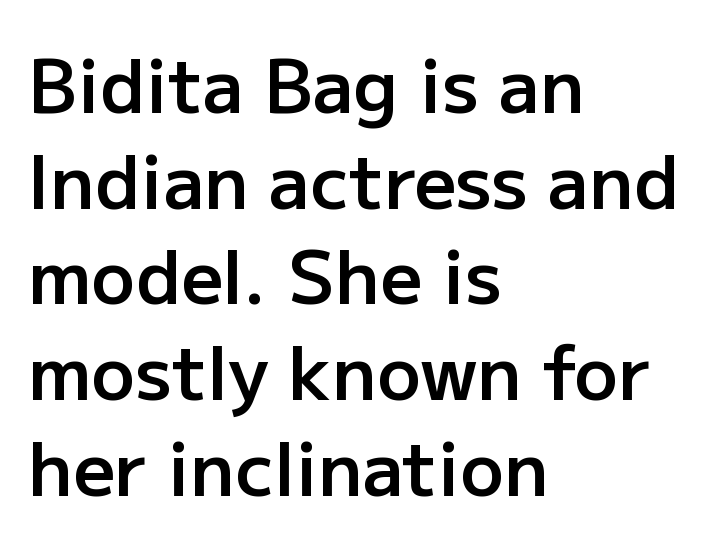
Q: Is the text bold? A: Semi-bold.
Q: Is the text italic (slanted)? A: No, it is upright.
Q: Is the typeface a serif or a sans-serif typeface? A: Sans-serif.
Q: Is the text underlined? A: No.
Q: How is the paragraph aligned? A: Left-aligned.
Q: Is the spacing between letters normal or unusually wide? A: Normal.
Q: Is the spacing between lines tight, normal or loose? A: Normal.
Q: Width (condensed, normal, or wide)? A: Normal.
Q: Stroke contrast? A: Low.
Q: x-height? A: Medium.
Q: Monospaced? A: No.
